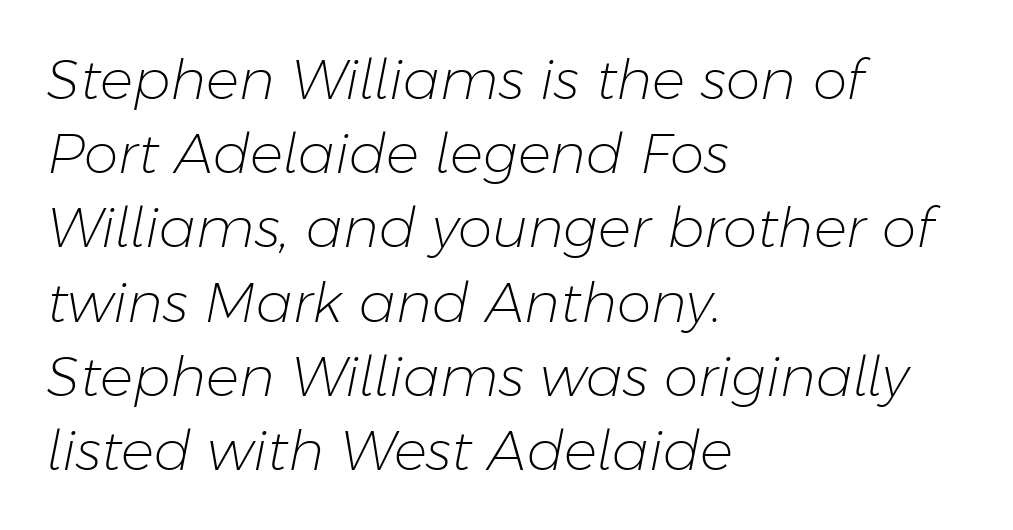
Horizontally, the lines are justified to the leading edge only. There's an unmistakable incline to the writing here. Honestly, the letter spacing is just normal — you wouldn't notice it. Spacing verdict: proportional, widths tailored to each character. One glance says typical: line gaps are just what's usual. Think standard paragraph weight, or any step lighter than that.
